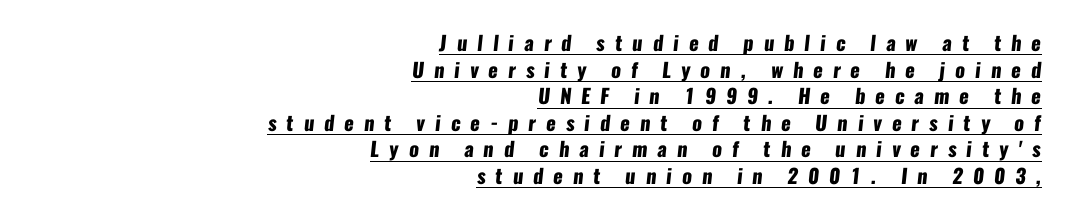
{"bold": "yes", "underline": "yes", "align": "right", "line_spacing": "normal", "line_spacing_ratio": 1.33, "letter_spacing": "wide", "letter_spacing_em": 0.5, "glyph_px": 20}
